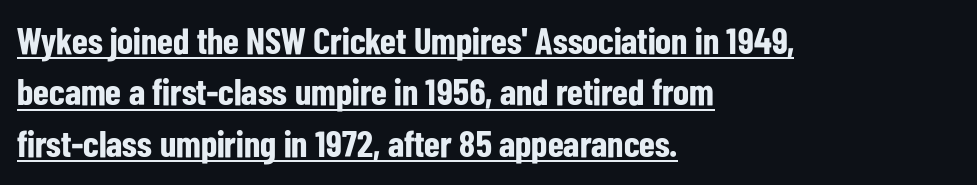
Q: Is the text bold? A: Yes.
Q: Is the text italic (slanted)? A: No, it is upright.
Q: Is the typeface a serif or a sans-serif typeface? A: Sans-serif.
Q: Is the text underlined? A: Yes.
Q: How is the paragraph aligned? A: Left-aligned.
Q: Is the spacing between letters normal or unusually wide? A: Normal.
Q: Is the spacing between lines tight, normal or loose? A: Normal.
Q: Width (condensed, normal, or wide)? A: Condensed.
Q: Stroke contrast? A: Low.
Q: x-height? A: Medium.
Q: Monospaced? A: No.
